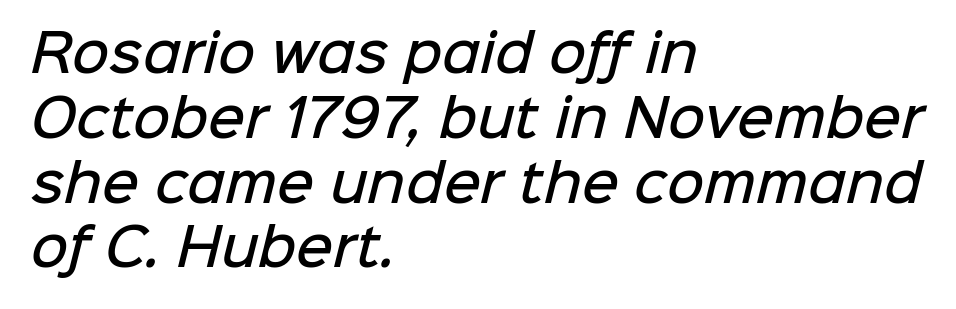
The image shows 51 px semibold sans-serif type; set left-aligned, normal line spacing (1.27x), normal letter spacing, not underlined; low stroke contrast and a medium x-height.
